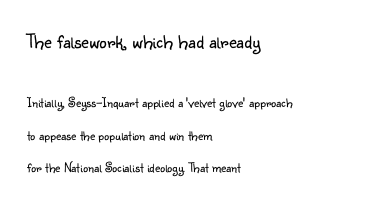
Q: Is the text bold? A: No.
Q: Is the text italic (slanted)? A: No, it is upright.
Q: Is the text underlined? A: No.
Q: How is the paragraph aligned? A: Left-aligned.
Q: Is the spacing between letters normal or unusually wide? A: Normal.
Q: Is the spacing between lines tight, normal or loose? A: Loose.
Q: Which block of text is set in a larger size, the first (top) or the second (bottom)? A: The first (top) one.
